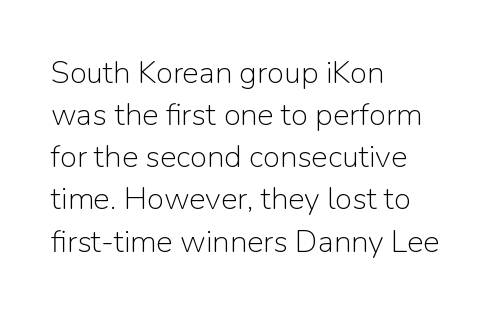
Q: Is the text bold? A: No.
Q: Is the text italic (slanted)? A: No, it is upright.
Q: Is the typeface a serif or a sans-serif typeface? A: Sans-serif.
Q: Is the text underlined? A: No.
Q: How is the paragraph aligned? A: Left-aligned.
Q: Is the spacing between letters normal or unusually wide? A: Normal.
Q: Is the spacing between lines tight, normal or loose? A: Normal.
Q: Width (condensed, normal, or wide)? A: Normal.
Q: Stroke contrast? A: Low.
Q: x-height? A: Medium.
Q: Monospaced? A: No.
